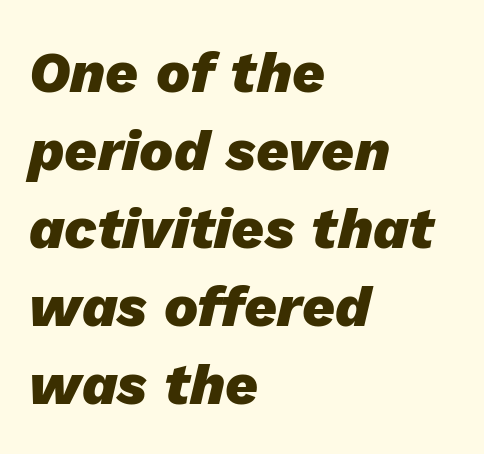
{"italic": "yes", "lean": "right", "slant_degrees": 13, "bold": "yes", "weight": "heavy", "width": "normal", "stroke_contrast": "low", "x_height": "medium", "monospaced": "no", "underline": "no", "align": "left", "line_spacing": "normal", "line_spacing_ratio": 1.37, "letter_spacing": "normal", "letter_spacing_em": 0.0, "glyph_px": 57}
